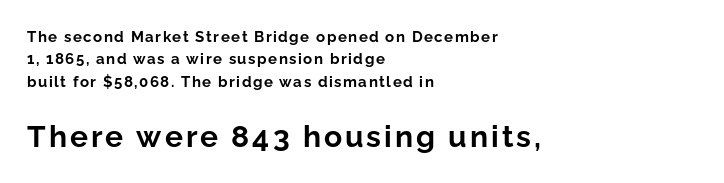
{"serif": "no", "italic": "no", "bold": "yes", "weight": "bold", "width": "normal", "stroke_contrast": "low", "x_height": "medium", "monospaced": "no", "underline": "no", "align": "left", "line_spacing": "normal", "line_spacing_ratio": 1.5, "larger_block": "second", "size_ratio": 2.0, "glyph_px": 30}
